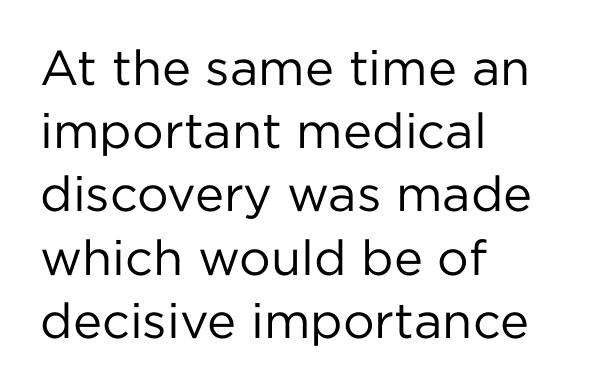
{"serif": "no", "italic": "no", "bold": "no", "weight": "regular", "width": "normal", "stroke_contrast": "low", "x_height": "medium", "monospaced": "no", "underline": "no", "align": "left", "line_spacing": "normal", "line_spacing_ratio": 1.29, "letter_spacing": "normal", "letter_spacing_em": 0.0, "glyph_px": 49}
